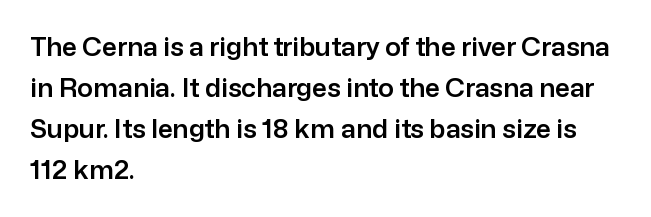
{"italic": "no", "underline": "no", "align": "left", "line_spacing": "normal", "line_spacing_ratio": 1.58, "letter_spacing": "normal", "letter_spacing_em": 0.0, "glyph_px": 26}
